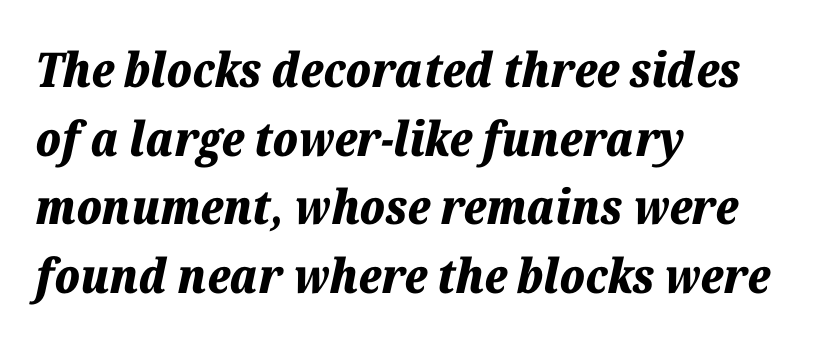
The image shows 48 px bold type, italic (leaning right); set left-aligned, normal line spacing (1.43x), normal letter spacing, not underlined; low stroke contrast and a medium x-height.
